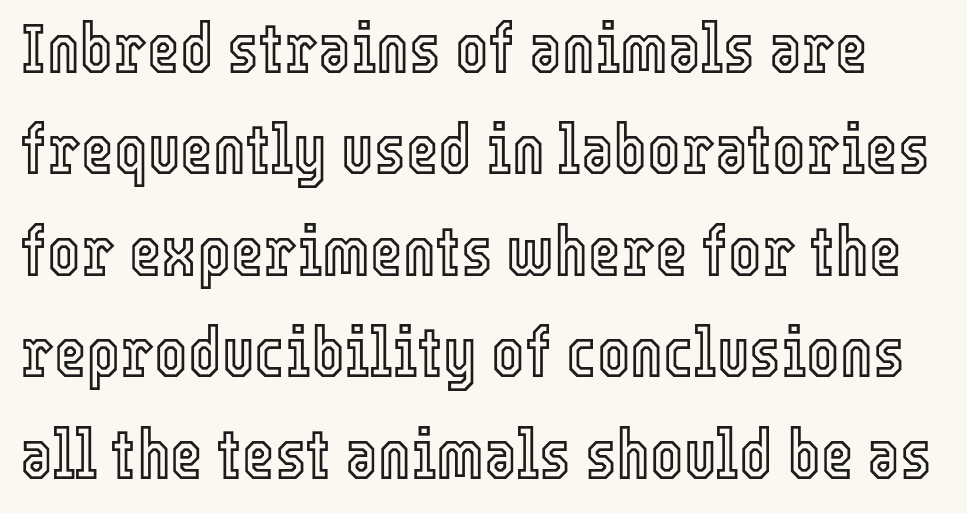
The image shows 70 px condensed type, upright; set normal line spacing (1.45x), normal letter spacing, not underlined; a medium x-height.
